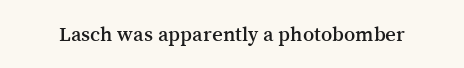
Q: Is the text italic (slanted)? A: No, it is upright.
Q: Is the text underlined? A: No.
Q: Is the spacing between letters normal or unusually wide? A: Normal.
